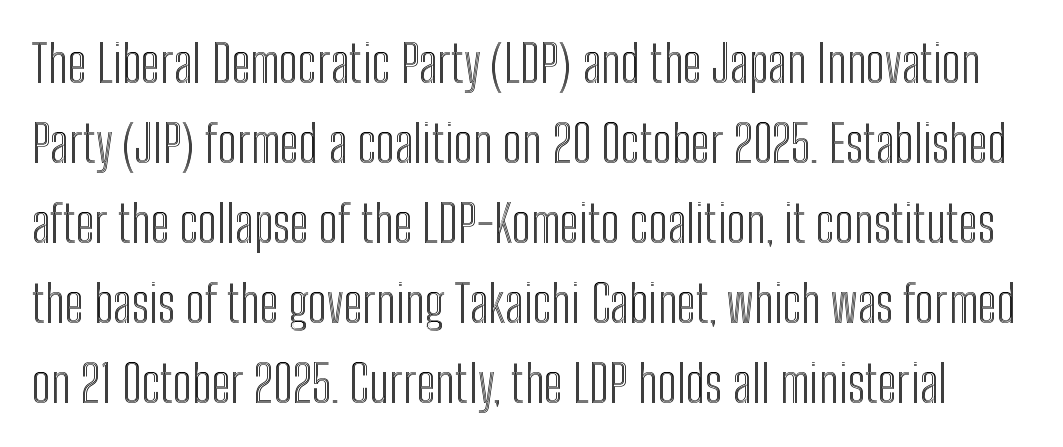
The image shows 51 px condensed type, upright; set normal line spacing (1.57x), normal letter spacing, not underlined; a medium x-height.
